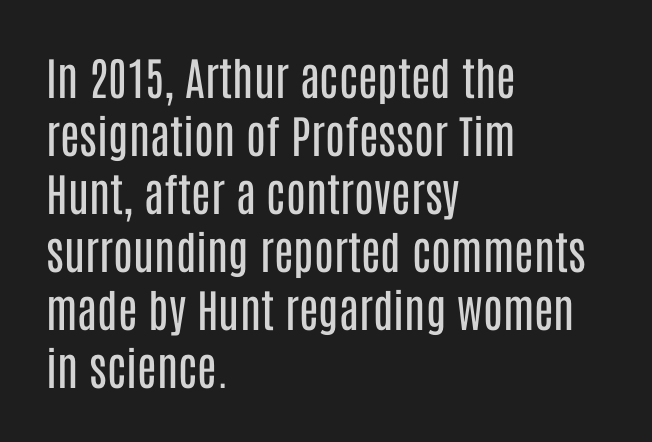
The weight would be labelled regular, book, light, or lighter still. This sample uses an upright cut, with every glyph sitting square on the baseline. The typeface chosen for these lines omits serifs. Regular leading. Each letter keeps its own natural width here, so spacing adapts to shape.
